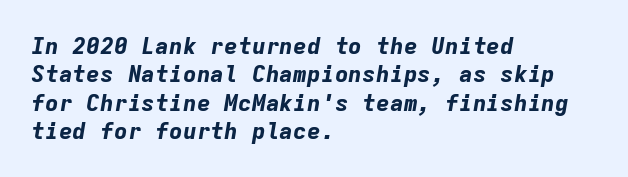
The image shows 23 px bold type, italic (leaning right); set left-aligned, line spacing 1.23x, normal letter spacing, not underlined.
